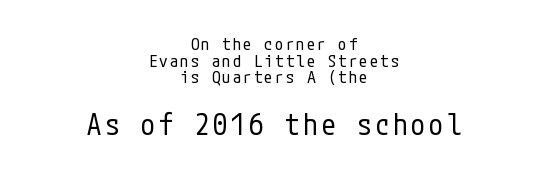
Bigger letters appear in the bottom chunk; the top chunk is reduced. The strokes carry an ordinary text weight at most. The gap between lines stays unmarked. Upright lettering throughout. The passage shown stacks its lines with hardly any gap.
